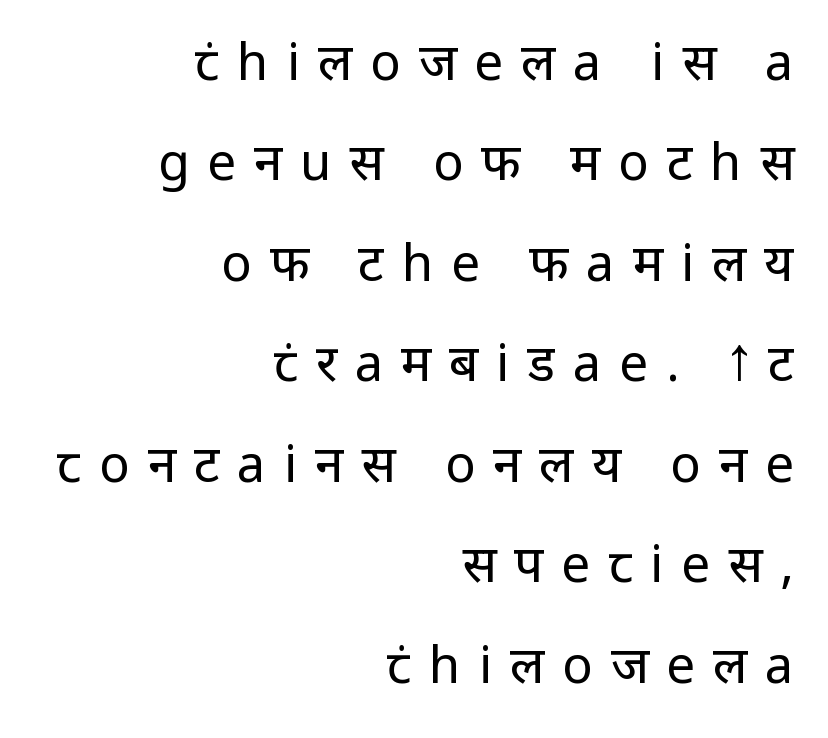
{"serif": "no", "italic": "no", "bold": "no", "weight": "regular", "width": "normal", "stroke_contrast": "low", "x_height": "medium", "monospaced": "no", "underline": "no", "align": "right", "line_spacing": "loose", "line_spacing_ratio": 1.97, "letter_spacing": "wide", "letter_spacing_em": 0.35, "glyph_px": 51}
